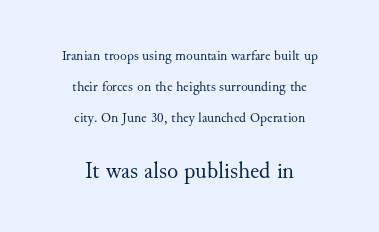
Any mark beneath the type? The region is blank. A centered setting, common on invitations and titles, is used for this passage. Spacing between characters is what you'd get straight out of the box. Nope, not italic — everything's standing straight. The face used here appears at its bigger size in the lower chunk.
